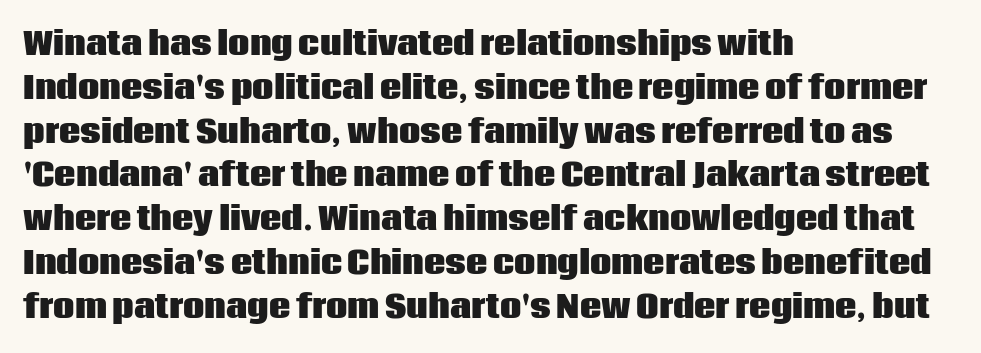
The rendering anchors every line to the left-hand side. Has an underline been added? It has not. Is the type bold? Yes — the strokes are clearly thick and heavy. These lines keep a tight, regular rhythm from letter to letter.
